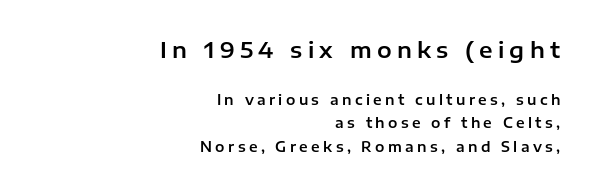
Q: Is the text italic (slanted)? A: No, it is upright.
Q: Is the text underlined? A: No.
Q: How is the paragraph aligned? A: Right-aligned.
Q: Is the spacing between letters normal or unusually wide? A: Unusually wide.
Q: Is the spacing between lines tight, normal or loose? A: Normal.
Q: Which block of text is set in a larger size, the first (top) or the second (bottom)? A: The first (top) one.
